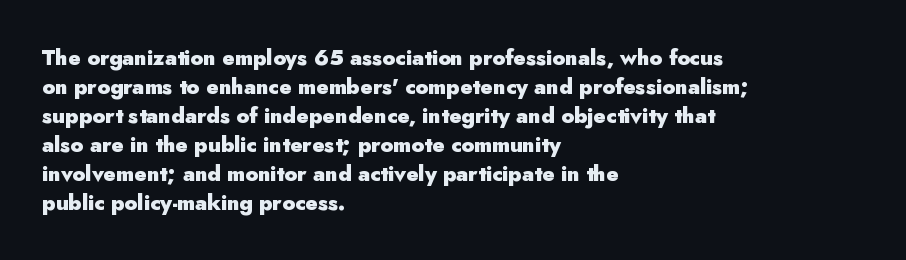
The lines are quadded left. These lines keep a tight, regular rhythm from letter to letter. The gap between lines stays unmarked. It's the straight-up-and-down kind of type. The rendering uses a moderate line-height, typical for paragraphs. Pretty heavy lettering here — definitely bold.
